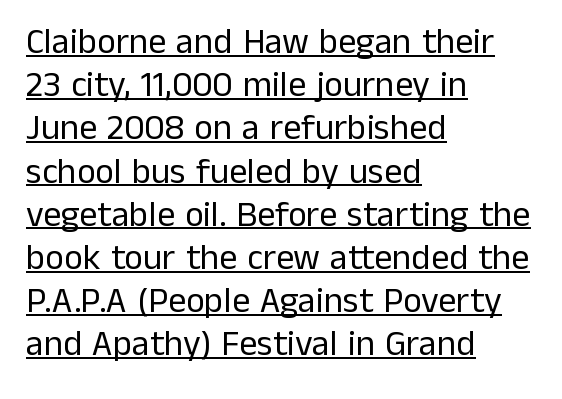
Tall strokes in this sample are plumb rather than angled. Reading down the block, your eye returns to a fixed left position each line. Unlike a traditional serif, this face leaves its strokes unadorned. The passage shown is typed in a proportional face where columns would drift. Observe the ordinary spacing: letters are neighbours, not strangers. Is the type heavy? It reads as light-to-regular instead.
